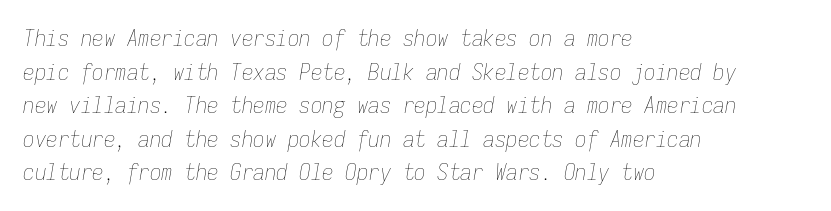
The image shows 23 px text type, italic (leaning right); set left-aligned, normal line spacing (1.46x), normal letter spacing, not underlined.
